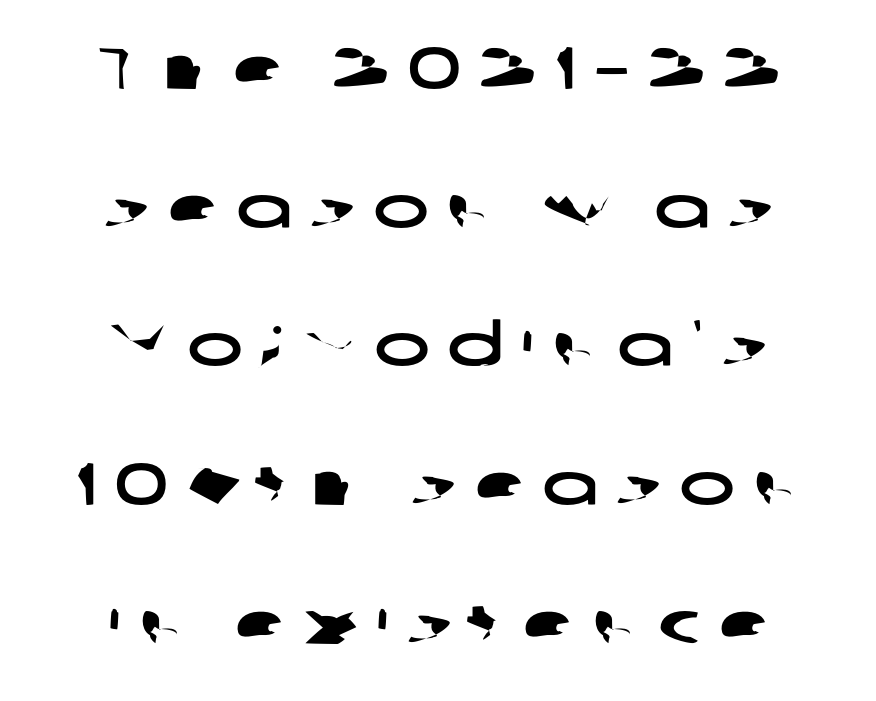
Q: Is the typeface a serif or a sans-serif typeface? A: Sans-serif.
Q: Is the text underlined? A: No.
Q: How is the paragraph aligned? A: Centered.
Q: Is the spacing between letters normal or unusually wide? A: Unusually wide.
Q: Is the spacing between lines tight, normal or loose? A: Loose.
Q: Width (condensed, normal, or wide)? A: Wide.
Q: Stroke contrast? A: Low.
Q: x-height? A: Medium.
Q: Monospaced? A: No.
